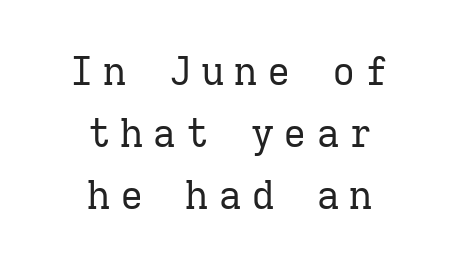
{"serif": "yes", "italic": "no", "bold": "no", "weight": "regular", "width": "normal", "stroke_contrast": "low", "x_height": "medium", "monospaced": "yes", "underline": "no", "align": "center", "line_spacing": "normal", "line_spacing_ratio": 1.59, "letter_spacing": "wide", "letter_spacing_em": 0.24, "glyph_px": 39}
